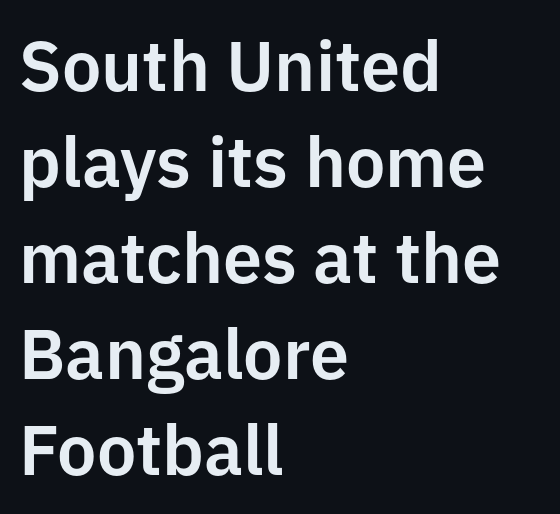
{"serif": "no", "italic": "no", "width": "normal", "stroke_contrast": "low", "x_height": "medium", "monospaced": "no", "underline": "no", "align": "left", "line_spacing": "normal", "line_spacing_ratio": 1.37, "letter_spacing": "normal", "letter_spacing_em": 0.0, "glyph_px": 70}
